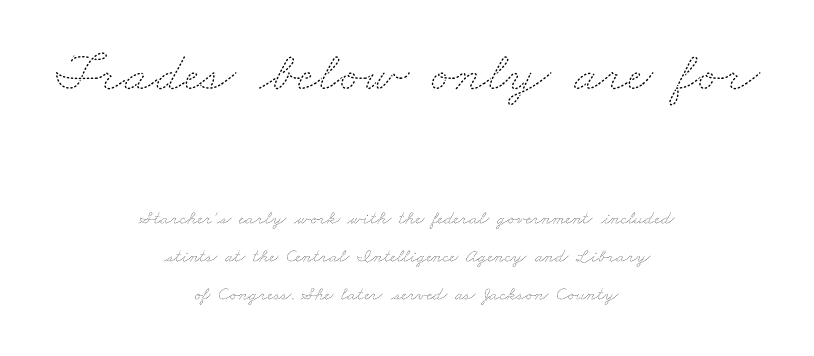
The image shows 57 px thin, wide type; set centered, loose line spacing (2.0x), normal letter spacing, not underlined; the first (top) block is 3.0x larger; medium stroke contrast and a small x-height.
